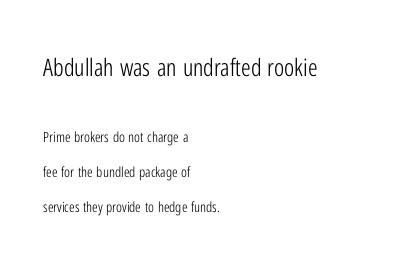
The paragraph has a hard left edge and a soft right edge. Rendered with straight, roman letterforms. What stands out about the letter spacing? Nothing — it is the standard amount. Compared with a typical body face, this is equally light or lighter still.
